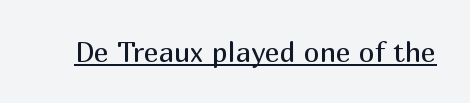
Stem width sits at or under what a default text font uses. What kind of face is this? One without serifs — a sans. Has an underline been added? It has. A roman cut, with each character standing at attention.
